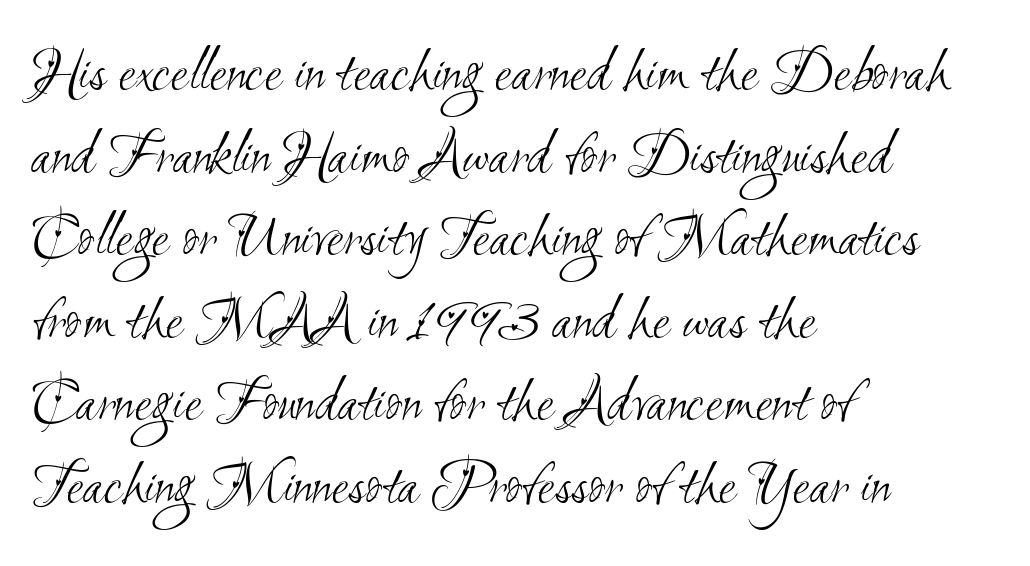
The image shows 63 px light, condensed sans-serif type; set left-aligned, normal line spacing (1.31x), normal letter spacing, not underlined; medium stroke contrast and a small x-height.
